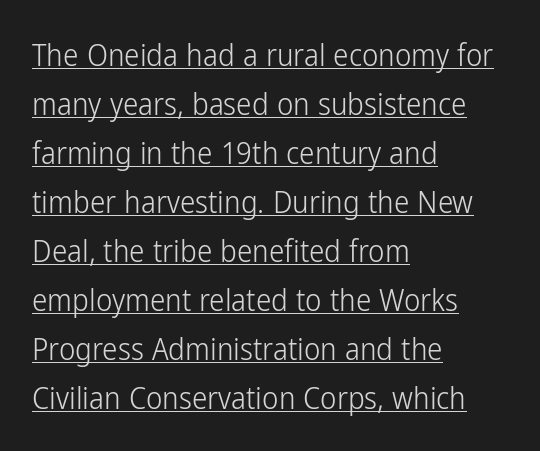
Examine the stroke ends and you'll find no serifs. Teacher's note: observe the even left margin — that is flush-left alignment. These lines were composed using upright roman letters. This sample has the flowing, uneven cadence of proportional lettering.
